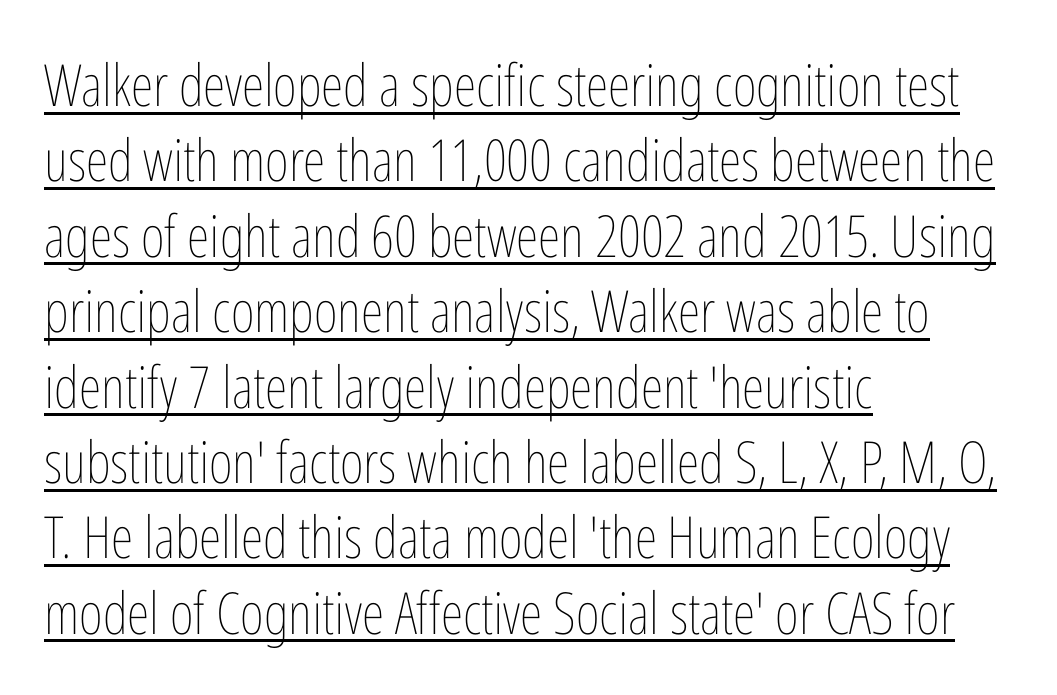
Q: Is the text bold? A: No.
Q: Is the text italic (slanted)? A: No, it is upright.
Q: Is the text underlined? A: Yes.
Q: How is the paragraph aligned? A: Left-aligned.
Q: Is the spacing between letters normal or unusually wide? A: Normal.
Q: Is the spacing between lines tight, normal or loose? A: Normal.
Q: Width (condensed, normal, or wide)? A: Condensed.
Q: Stroke contrast? A: Low.
Q: x-height? A: Medium.
Q: Monospaced? A: No.
